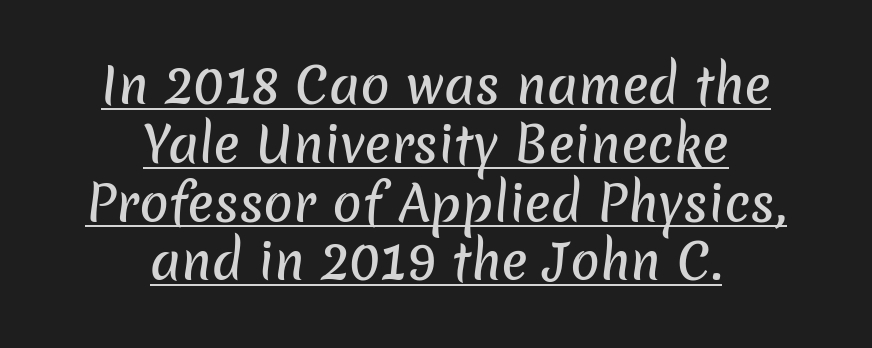
The image shows 49 px sans-serif type; set centered, line spacing 1.2x, normal letter spacing, underlined; low stroke contrast and a medium x-height.
